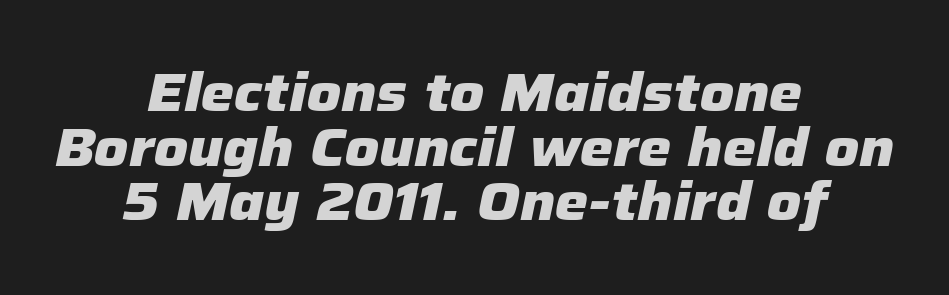
The designer dialed line spacing down below the default. Leftover space on each line is divided equally before and after the words. The rendering applies a slant to the glyphs. Has an underline been added? It has not.
